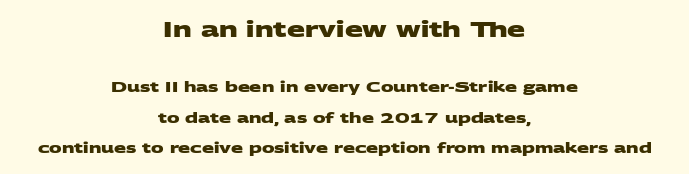
The image shows 21 px bold type; set centered, loose line spacing (2.17x), normal letter spacing, not underlined; the first (top) block is 1.5x larger.
